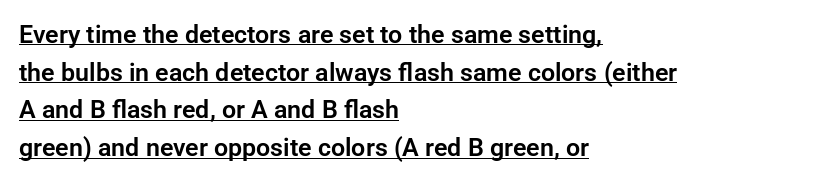
Q: Is the text italic (slanted)? A: No, it is upright.
Q: Is the text underlined? A: Yes.
Q: How is the paragraph aligned? A: Left-aligned.
Q: Is the spacing between letters normal or unusually wide? A: Normal.
Q: Is the spacing between lines tight, normal or loose? A: Normal.
